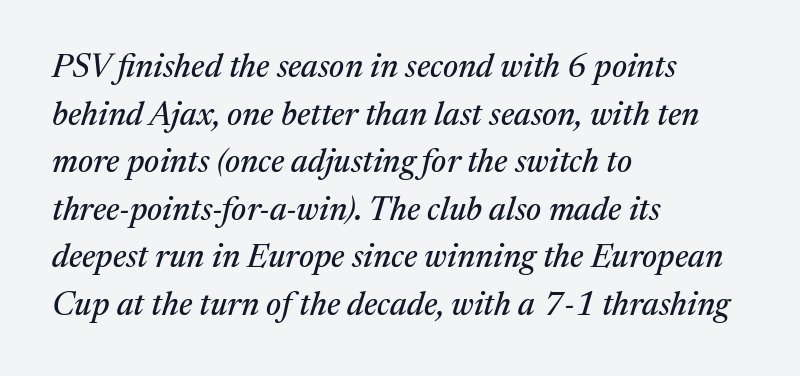
Type without underlining. Successive baselines arrive at the customary interval. Think of a printed novel: that variable character pitch is what you see here. Regarding serifs, this sample has them. Yep, that's italic — everything's leaning. Compared with typical body copy, the letter spacing here is the same.
